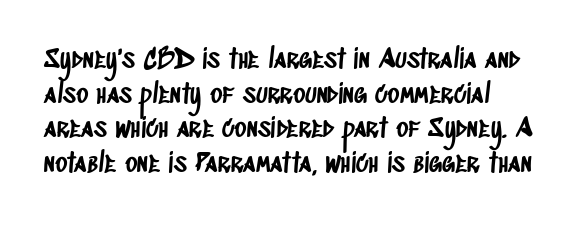
Q: Is the text underlined? A: No.
Q: How is the paragraph aligned? A: Left-aligned.
Q: Is the spacing between letters normal or unusually wide? A: Normal.
Q: Is the spacing between lines tight, normal or loose? A: Normal.
